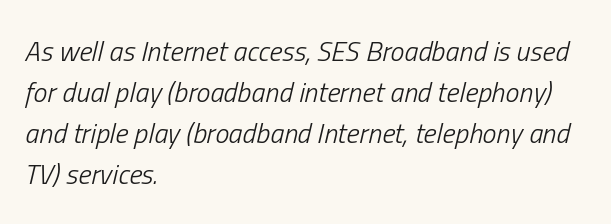
The specimen omits any rule beneath the text block's lines. You could not count columns in this text — the font is proportionally spaced. The paragraph has a hard left edge and a soft right edge. Does the lettering tilt? It does — this is italic. What stands out about the letter spacing? Nothing — it is the standard amount.
